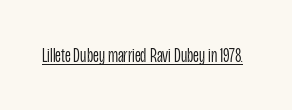
{"italic": "no", "bold": "no", "underline": "yes", "letter_spacing": "normal", "letter_spacing_em": 0.0, "glyph_px": 21}
